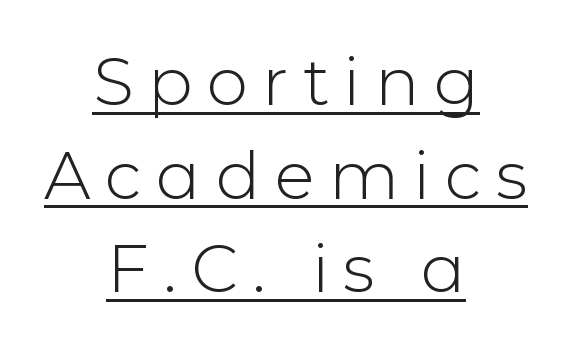
Q: Is the text bold? A: No.
Q: Is the text italic (slanted)? A: No, it is upright.
Q: Is the typeface a serif or a sans-serif typeface? A: Sans-serif.
Q: Is the text underlined? A: Yes.
Q: How is the paragraph aligned? A: Centered.
Q: Is the spacing between letters normal or unusually wide? A: Unusually wide.
Q: Is the spacing between lines tight, normal or loose? A: Normal.
Q: Width (condensed, normal, or wide)? A: Normal.
Q: Stroke contrast? A: Low.
Q: x-height? A: Medium.
Q: Monospaced? A: No.
